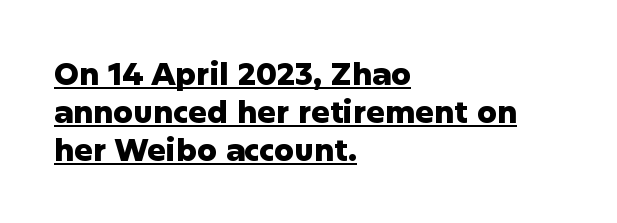
Regarding serifs, this sample does without them. A baseline rule has been typeset under these characters. This sample uses an upright cut, with every glyph sitting square on the baseline. Honestly, the letter spacing is just normal — you wouldn't notice it. Leftover space on each line is placed entirely after the last word. These words are printed bold, with thick strokes throughout.
